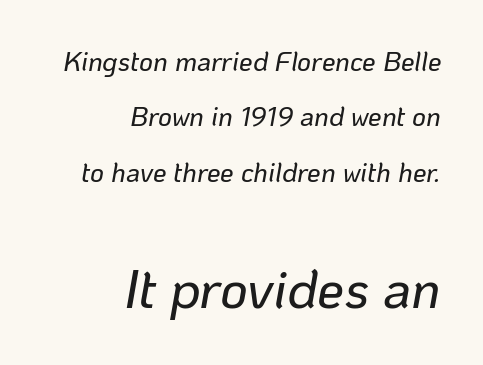
The image shows 54 px text type, italic (leaning right); set right-aligned, loose line spacing (2.05x), normal letter spacing, not underlined; the second (bottom) block is 2.0x larger; low stroke contrast and a medium x-height.
